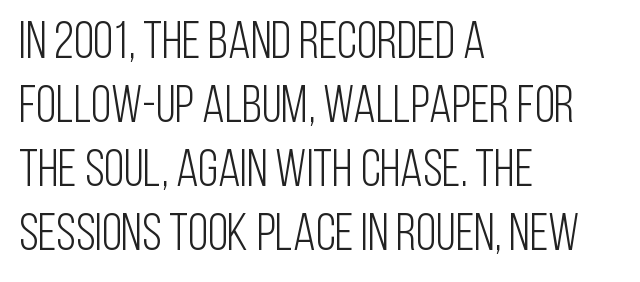
Do the letters lean? They stand straight. Underline: absent. Character widths vary here, with narrow letters taking less room than wide ones. The letterforms sit shoulder to shoulder at normal distance. Which margin do the lines hug? The left one — the right edge is uneven.
